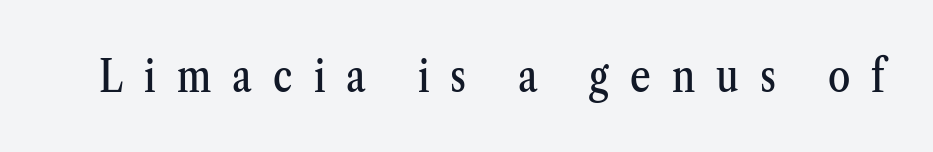
Q: Is the text italic (slanted)? A: No, it is upright.
Q: Is the typeface a serif or a sans-serif typeface? A: Serif.
Q: Is the text underlined? A: No.
Q: Is the spacing between letters normal or unusually wide? A: Unusually wide.
Q: Width (condensed, normal, or wide)? A: Condensed.
Q: Stroke contrast? A: Medium.
Q: x-height? A: Medium.
Q: Monospaced? A: No.
